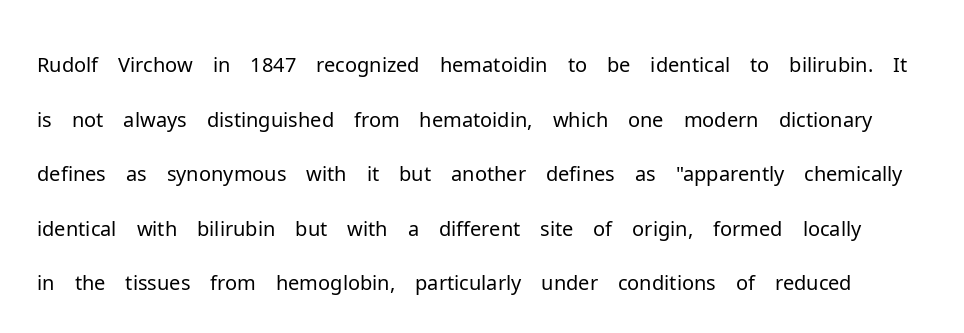
The image shows 41 px light sans-serif type, upright; set normal line spacing (1.33x), normal letter spacing, not underlined; low stroke contrast and a medium x-height.
